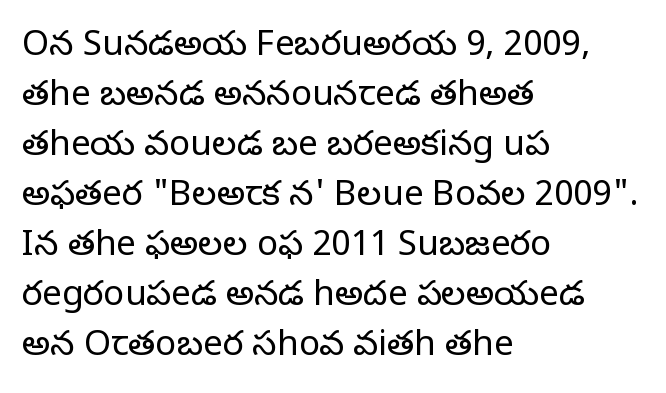
Q: Is the text bold? A: No.
Q: Is the text italic (slanted)? A: No, it is upright.
Q: Is the typeface a serif or a sans-serif typeface? A: Serif.
Q: Is the text underlined? A: No.
Q: How is the paragraph aligned? A: Left-aligned.
Q: Is the spacing between letters normal or unusually wide? A: Normal.
Q: Is the spacing between lines tight, normal or loose? A: Normal.
Q: Width (condensed, normal, or wide)? A: Normal.
Q: Stroke contrast? A: Low.
Q: x-height? A: Large.
Q: Monospaced? A: No.
